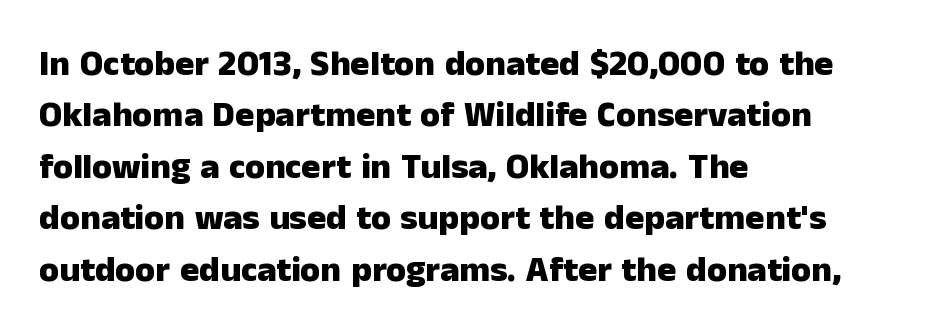
Q: Is the text bold? A: Yes.
Q: Is the text italic (slanted)? A: No, it is upright.
Q: Is the typeface a serif or a sans-serif typeface? A: Sans-serif.
Q: Is the text underlined? A: No.
Q: How is the paragraph aligned? A: Left-aligned.
Q: Is the spacing between letters normal or unusually wide? A: Normal.
Q: Is the spacing between lines tight, normal or loose? A: Normal.
Q: Width (condensed, normal, or wide)? A: Normal.
Q: Stroke contrast? A: Low.
Q: x-height? A: Medium.
Q: Monospaced? A: No.
